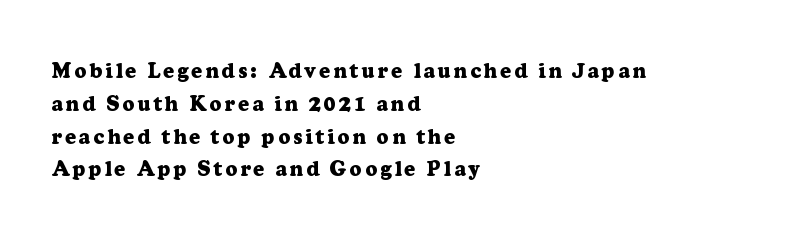
Q: Is the text bold? A: Yes.
Q: Is the text italic (slanted)? A: No, it is upright.
Q: Is the text underlined? A: No.
Q: How is the paragraph aligned? A: Left-aligned.
Q: Is the spacing between lines tight, normal or loose? A: Normal.
